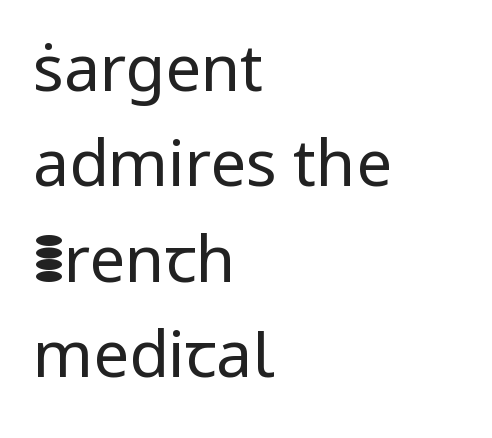
{"serif": "no", "italic": "no", "bold": "no", "weight": "regular", "width": "normal", "stroke_contrast": "low", "x_height": "medium", "monospaced": "no", "underline": "no", "align": "left", "line_spacing": "normal", "line_spacing_ratio": 1.49, "letter_spacing": "normal", "letter_spacing_em": 0.0, "glyph_px": 64}
